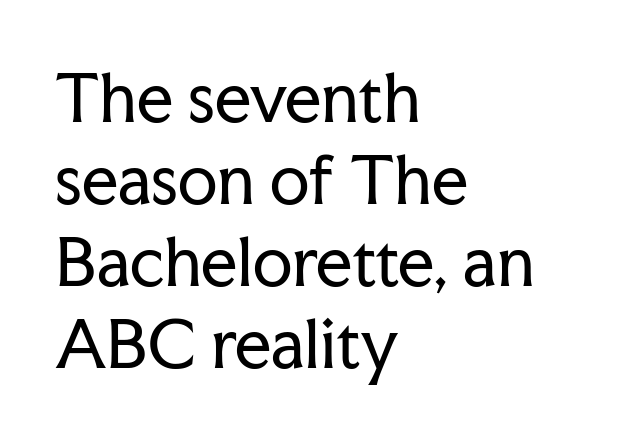
The image shows 64 px regular-weight serif type, upright; set left-aligned, normal line spacing (1.28x), normal letter spacing, not underlined; low stroke contrast and a medium x-height.
